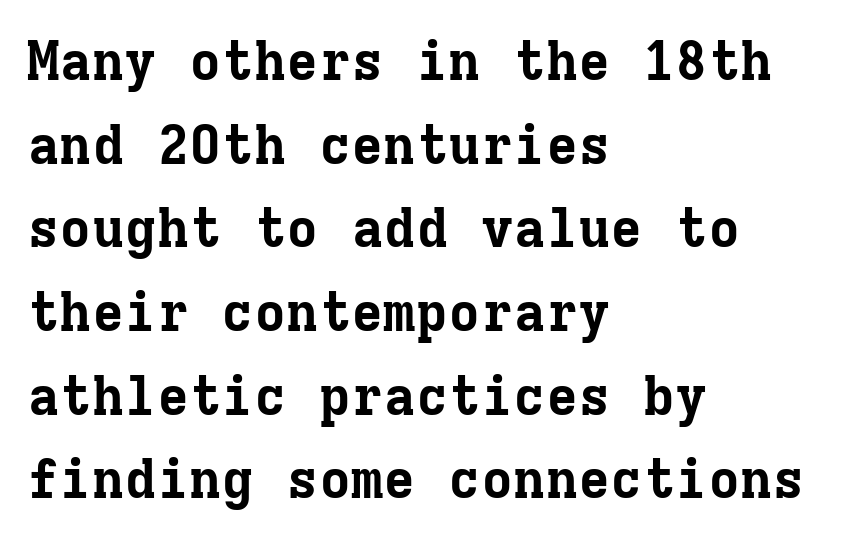
Q: Is the text bold? A: Yes.
Q: Is the text italic (slanted)? A: No, it is upright.
Q: Is the typeface a serif or a sans-serif typeface? A: Serif.
Q: Is the text underlined? A: No.
Q: How is the paragraph aligned? A: Left-aligned.
Q: Is the spacing between letters normal or unusually wide? A: Normal.
Q: Is the spacing between lines tight, normal or loose? A: Normal.
Q: Width (condensed, normal, or wide)? A: Normal.
Q: Stroke contrast? A: Low.
Q: x-height? A: Medium.
Q: Monospaced? A: Yes.
